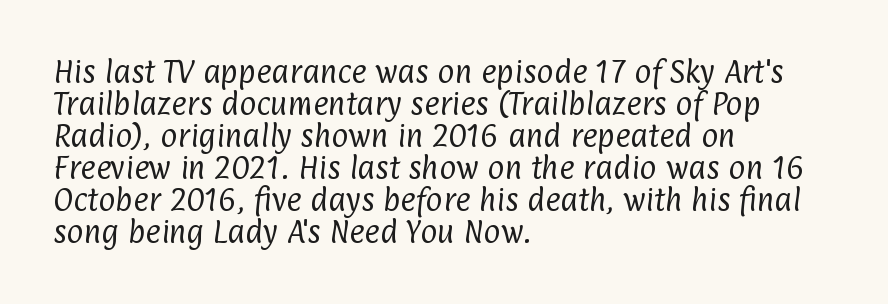
The weight tops out at a normal text grade. Casual observation: everything's shoved over to the left. The line texture is even and compact thanks to regular tracking. The zone under the glyphs is completely vacant.
